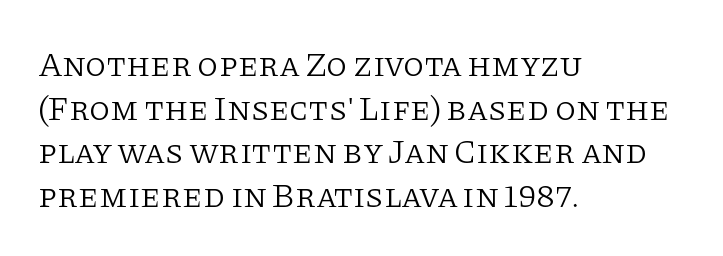
The characters are drawn with everyday or finer stroke widths. The words here are not underlined. Here the designer chose a conventional face with non-uniform glyph widths. The letterforms sit shoulder to shoulder at normal distance. Visually the block forms a straight wall on the left and a jagged coastline on the right. Small tapered or slab feet sit at the stroke ends, so this counts as serif.
